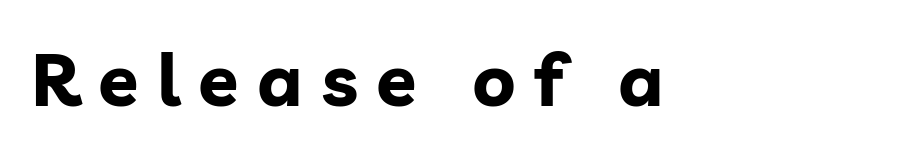
{"serif": "no", "italic": "no", "bold": "yes", "weight": "bold", "width": "normal", "stroke_contrast": "low", "x_height": "medium", "monospaced": "no", "underline": "no", "letter_spacing": "wide", "letter_spacing_em": 0.25, "glyph_px": 74}
